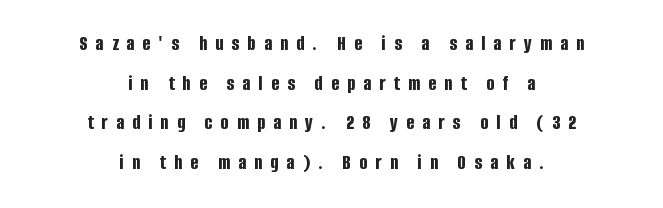
Rule under the text: the space is simply empty. The characters look thick and weighty, a clear bold. Posture: straight, roman, zero tilt. In CSS terms this would be text-align: center. You could only call the tracking loose — the letters float apart.
